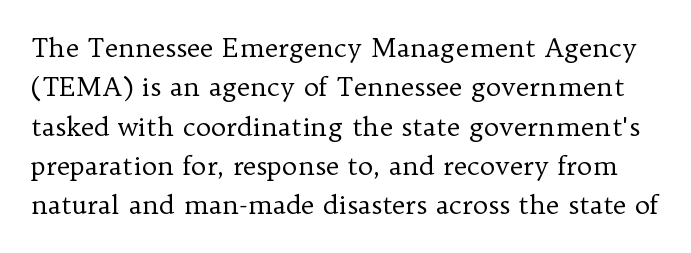
{"italic": "no", "bold": "no", "underline": "no", "line_spacing": "normal", "line_spacing_ratio": 1.51, "letter_spacing": "normal", "letter_spacing_em": 0.0, "glyph_px": 26}
